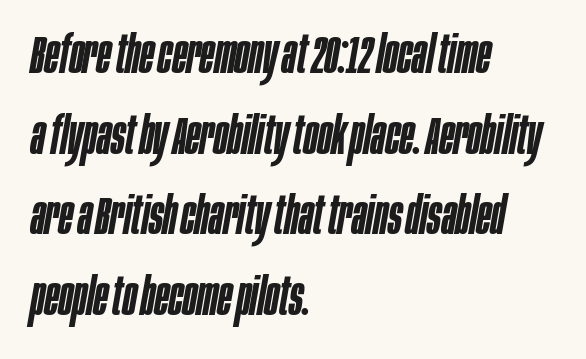
The leading is moderate, giving the passage an even texture. The passage shown is typed in a proportional face where columns would drift. The typography opts for an oblique posture over an upright one. A classic flush-left, rag-right setting is used for this passage.
